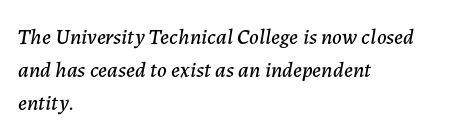
Q: Is the text italic (slanted)? A: Yes, it leans right by about 7 degrees.
Q: Is the text underlined? A: No.
Q: How is the paragraph aligned? A: Left-aligned.
Q: Is the spacing between letters normal or unusually wide? A: Normal.
Q: Is the spacing between lines tight, normal or loose? A: Normal.
